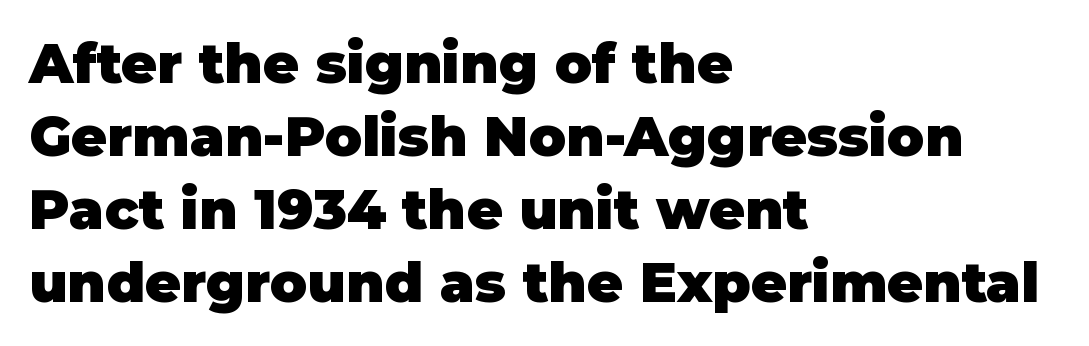
The image shows 55 px heavy sans-serif type, upright; set left-aligned, normal line spacing (1.33x), normal letter spacing, not underlined; low stroke contrast and a large x-height.
